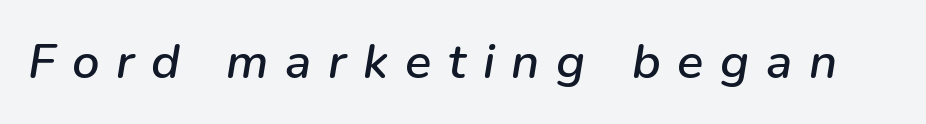
Students, note that the glyphs here are deliberately spaced far apart. A clean baseline with only descenders dipping below it. Is this a fixed-width face? No — the glyphs have proportional, varying widths. Quick note: italic.
